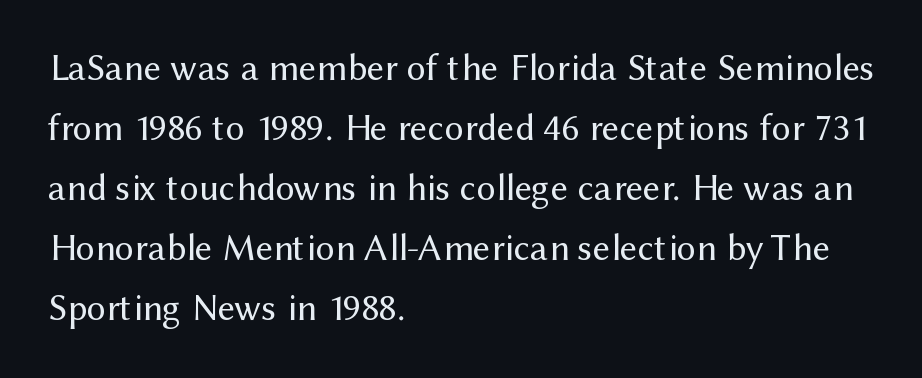
The image shows 38 px regular-weight sans-serif type, upright; set left-aligned, normal line spacing (1.58x), normal letter spacing, not underlined; medium stroke contrast and a medium x-height.
